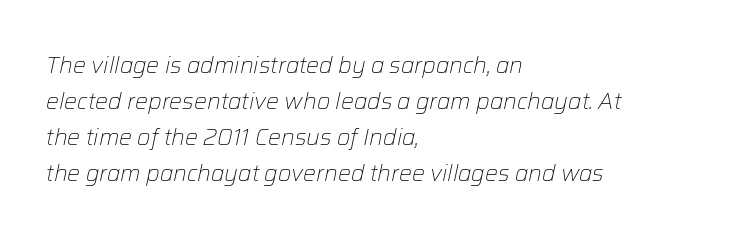
This rendering features lettering with no underline. The strokes carry an ordinary text weight at most. Does the lettering tilt? It does — this is italic. If you measured baseline to baseline, you'd find a middling distance. Reading down the block, your eye returns to a fixed left position each line.
